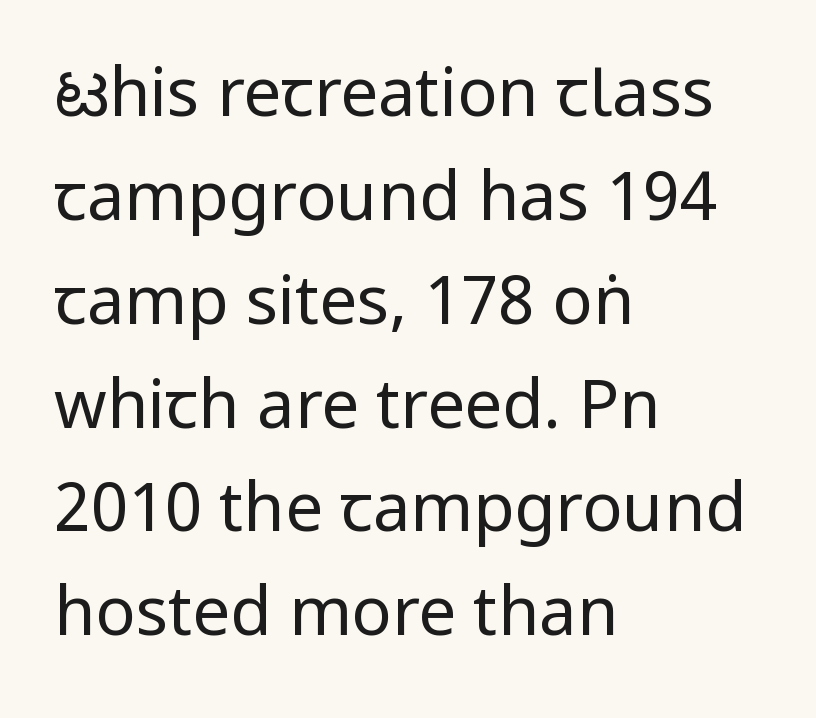
The image shows 67 px regular-weight, condensed sans-serif type, upright; set left-aligned, normal line spacing (1.55x), normal letter spacing, not underlined; low stroke contrast and a large x-height.
